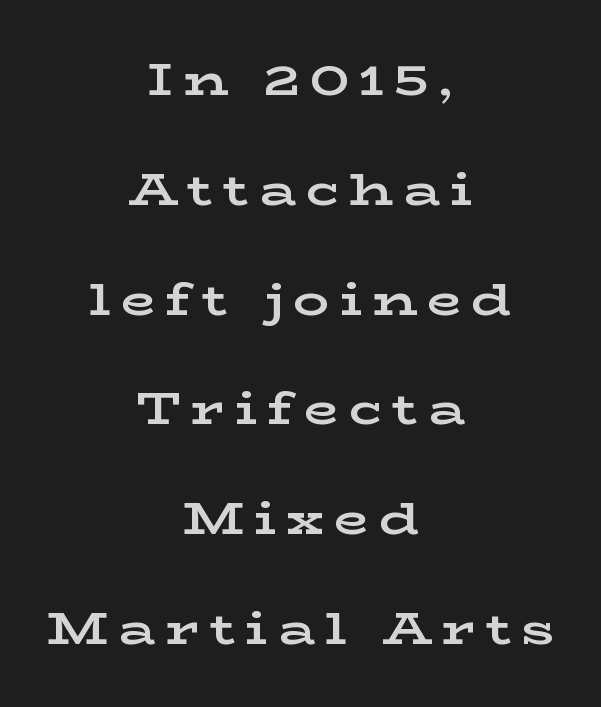
Q: Is the text bold? A: Yes.
Q: Is the text italic (slanted)? A: No, it is upright.
Q: Is the typeface a serif or a sans-serif typeface? A: Serif.
Q: Is the text underlined? A: No.
Q: How is the paragraph aligned? A: Centered.
Q: Is the spacing between letters normal or unusually wide? A: Unusually wide.
Q: Is the spacing between lines tight, normal or loose? A: Loose.
Q: Width (condensed, normal, or wide)? A: Wide.
Q: Stroke contrast? A: Low.
Q: x-height? A: Medium.
Q: Monospaced? A: No.
